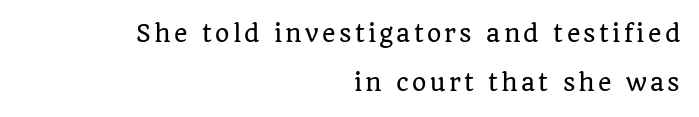
The image shows 23 px text type, upright; set right-aligned, loose line spacing (2.15x), not underlined.
